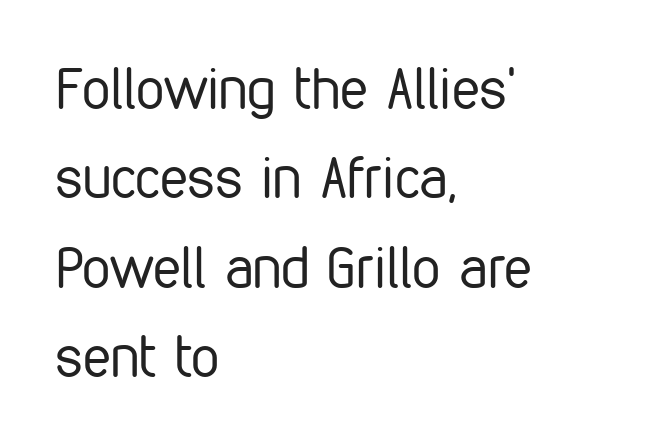
The letters advance in unequal steps, a hallmark of proportional type. Successive baselines arrive at the customary interval. Observe the ordinary spacing: letters are neighbours, not strangers. In CSS terms this would be text-align: left. No feet cap the strokes, marking this as sans-serif type. Descenders hang freely into open space.
